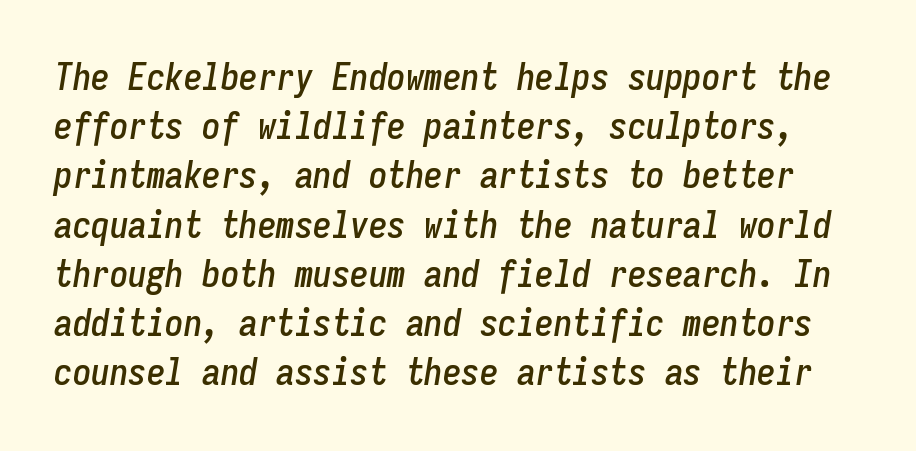
Reading down the column, the eye jumps a familiar distance to each next line. Monospaced: the letters line up in strict vertical columns. Each word holds together tightly as a unit, with standard inter-letter gaps. Underlining? Definitely not there. The glyphs look as if they've been sheared to an angle.
